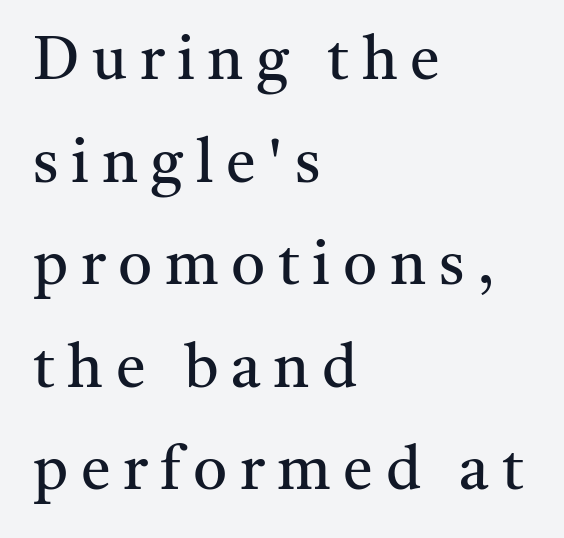
The image shows 60 px regular-weight serif type, upright; set left-aligned, line spacing 1.71x, unusually wide letter spacing (+0.21 em), not underlined; medium stroke contrast and a medium x-height.
